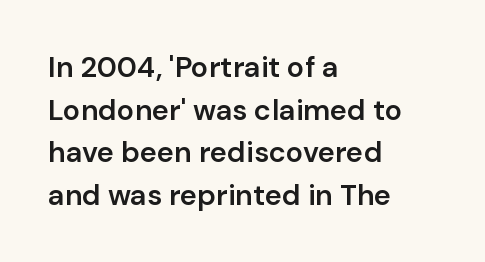
Q: Is the text bold? A: Semi-bold.
Q: Is the text italic (slanted)? A: No, it is upright.
Q: Is the typeface a serif or a sans-serif typeface? A: Sans-serif.
Q: Is the text underlined? A: No.
Q: How is the paragraph aligned? A: Left-aligned.
Q: Is the spacing between letters normal or unusually wide? A: Normal.
Q: Is the spacing between lines tight, normal or loose? A: Normal.
Q: Width (condensed, normal, or wide)? A: Normal.
Q: Stroke contrast? A: Low.
Q: x-height? A: Medium.
Q: Monospaced? A: No.
